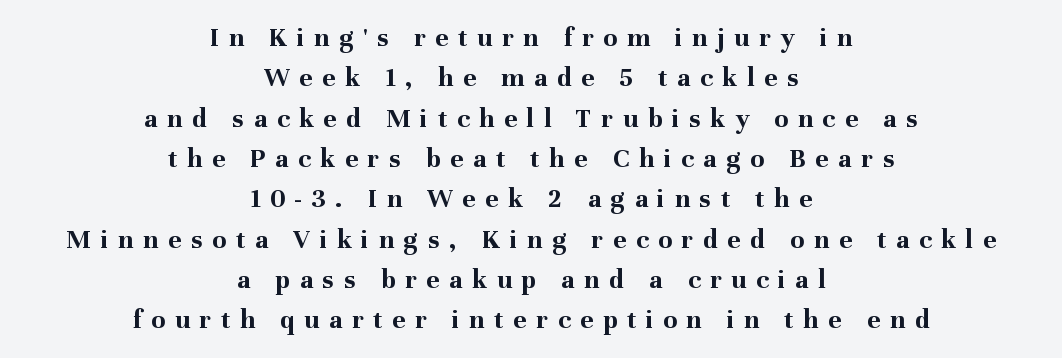
{"serif": "yes", "italic": "no", "bold": "yes", "weight": "bold", "width": "normal", "stroke_contrast": "medium", "x_height": "medium", "monospaced": "no", "underline": "no", "align": "center", "line_spacing": "normal", "line_spacing_ratio": 1.44, "letter_spacing": "wide", "letter_spacing_em": 0.35, "glyph_px": 28}
